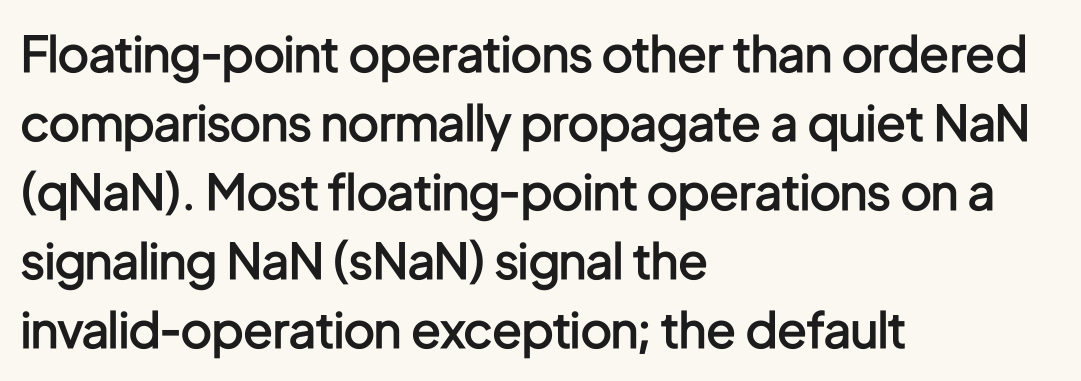
Q: Is the text bold? A: Semi-bold.
Q: Is the text italic (slanted)? A: No, it is upright.
Q: Is the typeface a serif or a sans-serif typeface? A: Sans-serif.
Q: Is the text underlined? A: No.
Q: How is the paragraph aligned? A: Left-aligned.
Q: Is the spacing between letters normal or unusually wide? A: Normal.
Q: Is the spacing between lines tight, normal or loose? A: Normal.
Q: Width (condensed, normal, or wide)? A: Condensed.
Q: Stroke contrast? A: Low.
Q: x-height? A: Medium.
Q: Monospaced? A: No.
